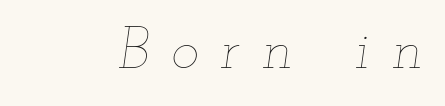
Q: Is the text bold? A: No.
Q: Is the text italic (slanted)? A: Yes, it leans right by about 12 degrees.
Q: Is the text underlined? A: No.
Q: Is the spacing between letters normal or unusually wide? A: Unusually wide.
Q: Width (condensed, normal, or wide)? A: Wide.
Q: Stroke contrast? A: Low.
Q: x-height? A: Small.
Q: Monospaced? A: No.
